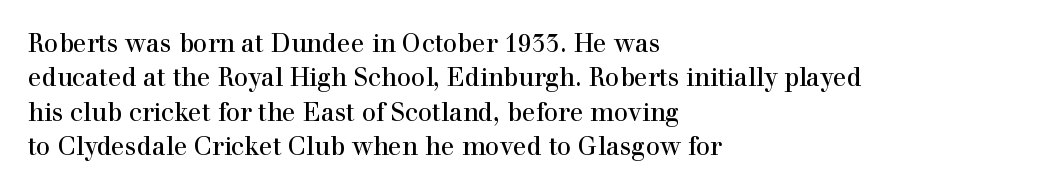
Style check: upright. All the whitespace from short lines collects on the right. Rule under the text: the space is simply empty. Leading matches the norm, producing a regular column.
